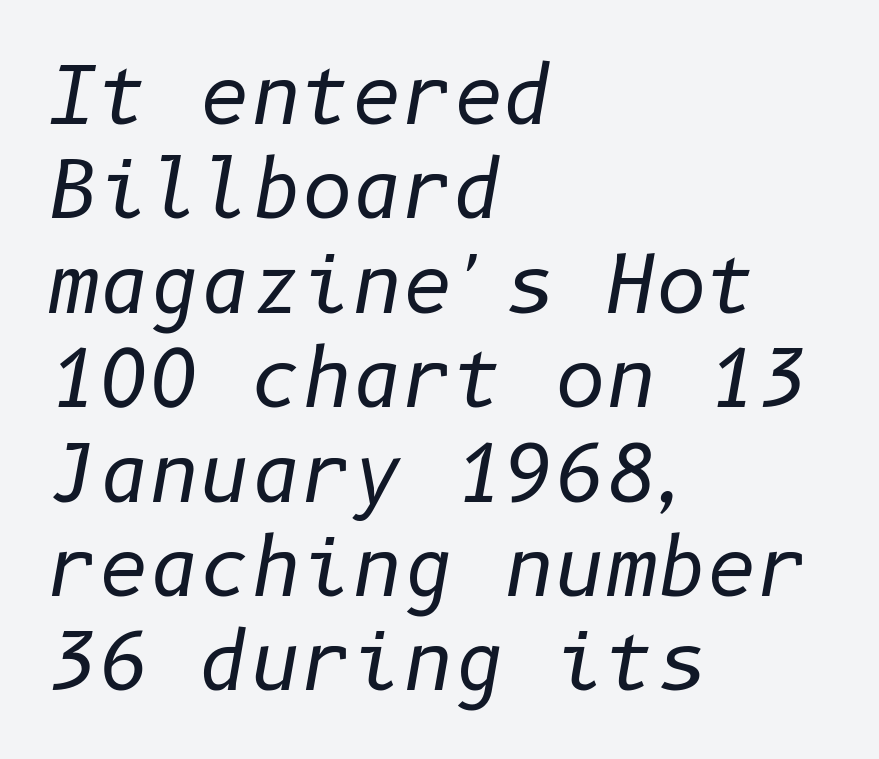
{"italic": "yes", "lean": "right", "slant_degrees": 10, "bold": "no", "weight": "regular", "width": "normal", "stroke_contrast": "low", "x_height": "medium", "underline": "no", "align": "left", "line_spacing_ratio": 1.21, "letter_spacing": "normal", "letter_spacing_em": 0.0, "glyph_px": 78}
